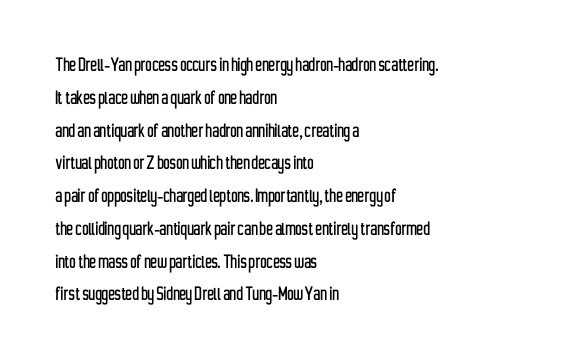
The image shows 22 px text type, upright; set left-aligned, normal line spacing (1.49x), normal letter spacing, not underlined.
